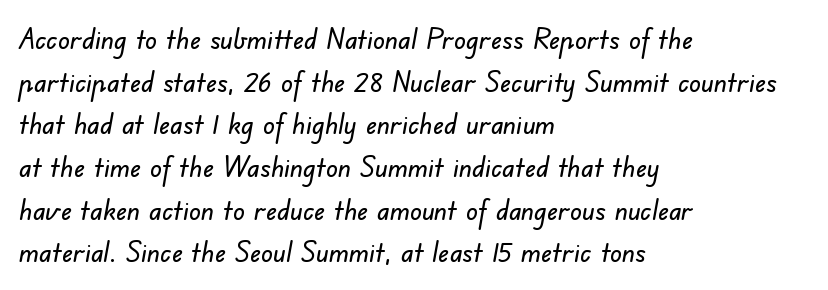
{"serif": "no", "width": "normal", "stroke_contrast": "low", "x_height": "small", "monospaced": "no", "underline": "no", "align": "left", "line_spacing": "normal", "line_spacing_ratio": 1.47, "letter_spacing": "normal", "letter_spacing_em": 0.0, "glyph_px": 29}
